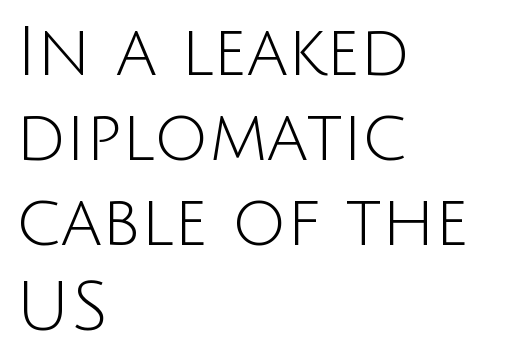
{"serif": "no", "italic": "no", "bold": "no", "weight": "light", "width": "normal", "stroke_contrast": "low", "x_height": "large", "monospaced": "no", "underline": "no", "align": "left", "line_spacing": "normal", "line_spacing_ratio": 1.25, "letter_spacing": "normal", "letter_spacing_em": 0.0, "glyph_px": 68}
